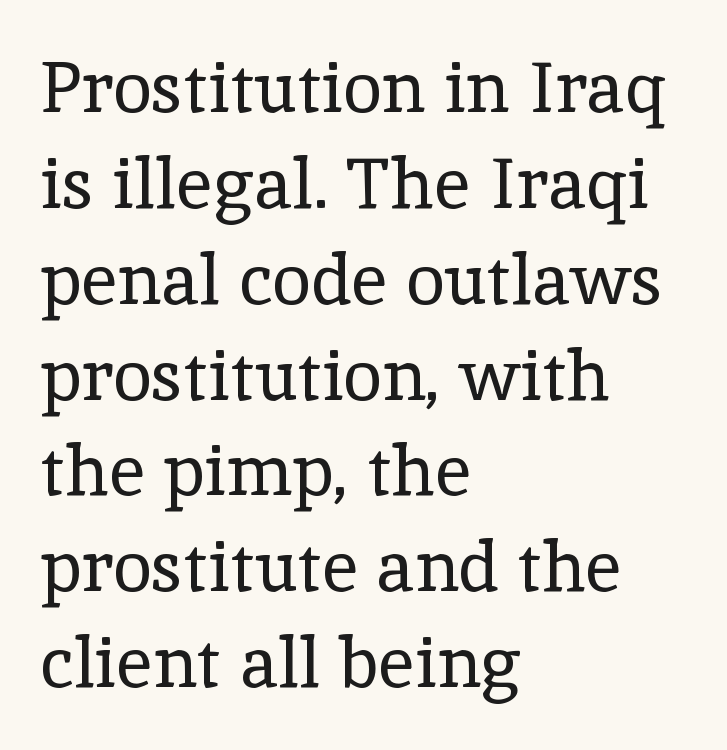
The image shows 71 px regular-weight serif type, upright; set left-aligned, normal line spacing (1.35x), normal letter spacing, not underlined; a medium x-height.
